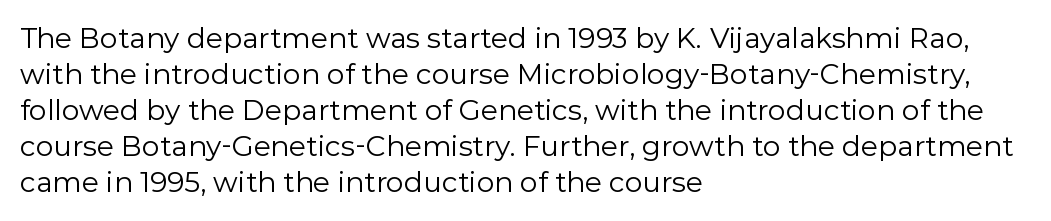
The image shows 28 px regular-weight sans-serif type, upright; set left-aligned, normal line spacing (1.29x), normal letter spacing, not underlined; low stroke contrast and a medium x-height.
